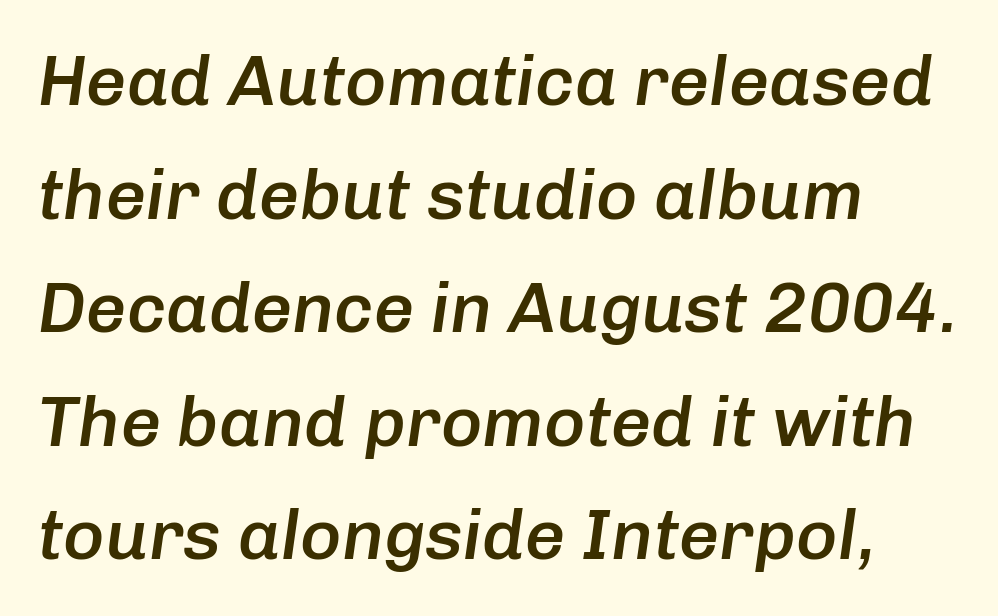
The text carries the slant typical of an italic or oblique font. Do the characters align in a grid? No, the font is proportional. Each row of text sits above clean, open space. Compared with a centered layout, this one pins lines to the left instead. No extra tracking has been applied to these lines. In terms of leading, this rendering sits right in the middle.
